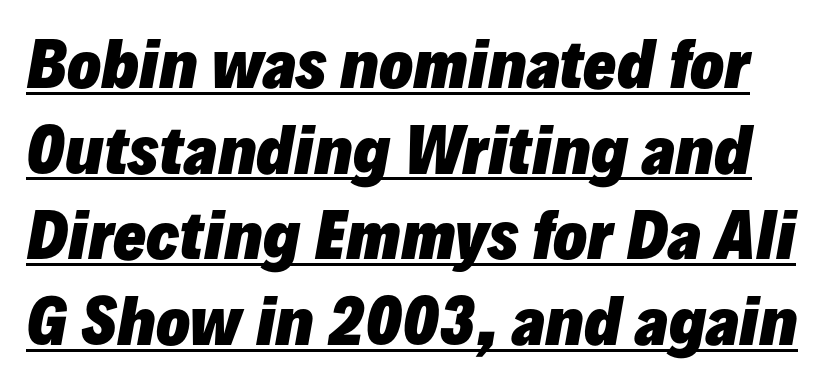
It's the slanting kind of type. The passage shown has conventional tracking throughout. Check the space under the baseline: a stroke is drawn there. Stroke thickness is high; the sample reads as a true bold. Looks like regular typesetting: each glyph gets only the width it needs. This block has exactly the height ordinary leading produces.
